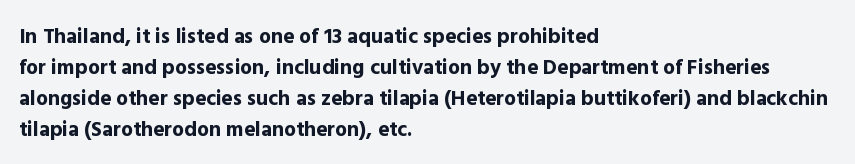
The image shows 21 px bold type, upright; set left-aligned, normal line spacing (1.48x), normal letter spacing, not underlined.
